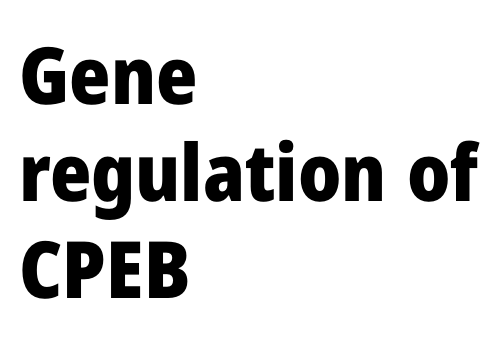
Q: Is the text bold? A: Yes.
Q: Is the text italic (slanted)? A: No, it is upright.
Q: Is the typeface a serif or a sans-serif typeface? A: Sans-serif.
Q: Is the text underlined? A: No.
Q: How is the paragraph aligned? A: Left-aligned.
Q: Is the spacing between letters normal or unusually wide? A: Normal.
Q: Width (condensed, normal, or wide)? A: Normal.
Q: Stroke contrast? A: Low.
Q: x-height? A: Medium.
Q: Monospaced? A: No.
